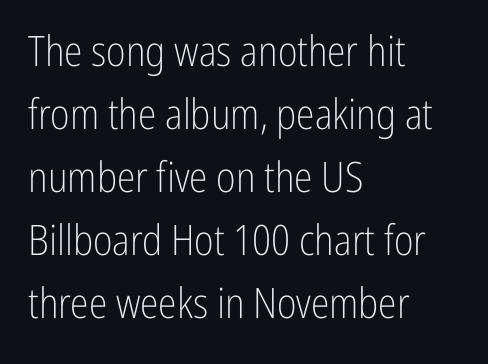
If you drew a line through each stem, it would be perfectly vertical. The line texture is even and compact thanks to regular tracking. Honestly, the row spacing looks completely unremarkable. Classification — sans serif.
